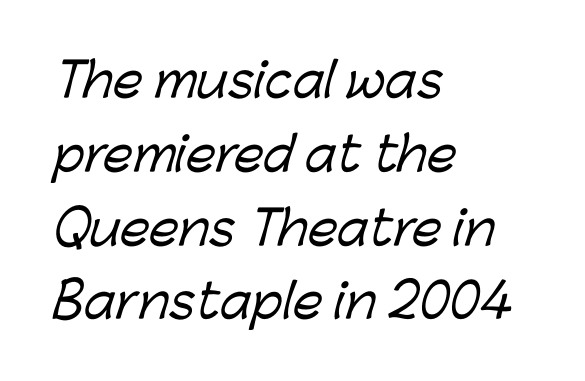
Type without underlining. Each letter keeps its own natural width here, so spacing adapts to shape. The line-height multiplier appears to be the usual default. The line texture is even and compact thanks to regular tracking. Type style note: lacks serifs.
